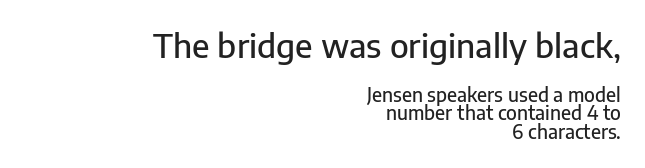
Words float on clear page, feet unadorned. Here the designer chose a conventional face with non-uniform glyph widths. Every stem runs plumb, perpendicular to the baseline. Horizontal alignment here is rightward, an uncommon choice for prose. The leading is snug, giving the passage a crowded texture.
